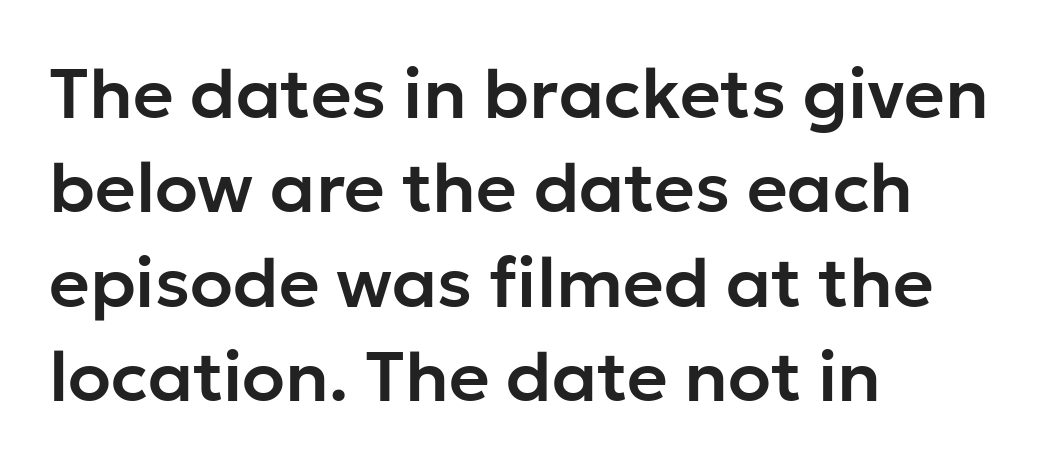
{"serif": "no", "italic": "no", "width": "normal", "stroke_contrast": "low", "x_height": "medium", "monospaced": "no", "underline": "no", "align": "left", "line_spacing": "normal", "line_spacing_ratio": 1.35, "letter_spacing": "normal", "letter_spacing_em": 0.0, "glyph_px": 70}
